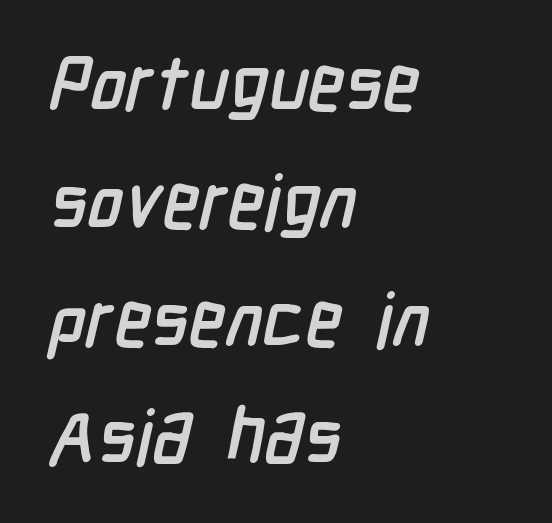
The image shows 76 px condensed sans-serif type; set left-aligned, normal line spacing (1.55x), normal letter spacing, not underlined; low stroke contrast and a medium x-height.
